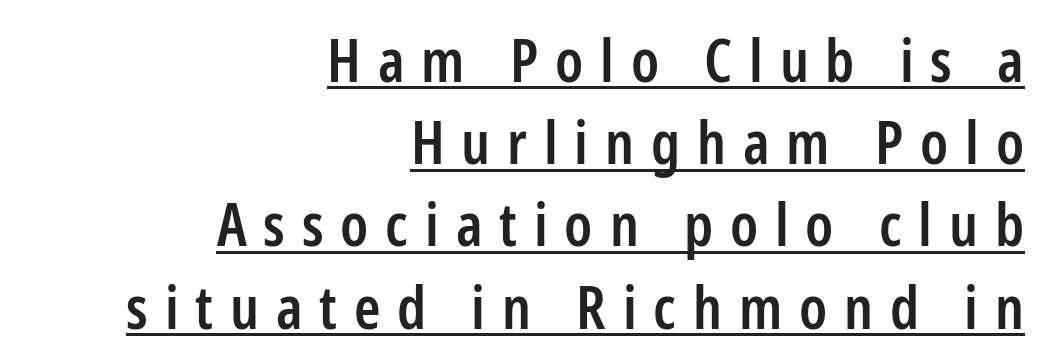
Q: Is the text bold? A: Semi-bold.
Q: Is the text italic (slanted)? A: No, it is upright.
Q: Is the typeface a serif or a sans-serif typeface? A: Sans-serif.
Q: Is the text underlined? A: Yes.
Q: How is the paragraph aligned? A: Right-aligned.
Q: Is the spacing between letters normal or unusually wide? A: Unusually wide.
Q: Is the spacing between lines tight, normal or loose? A: Normal.
Q: Width (condensed, normal, or wide)? A: Condensed.
Q: Stroke contrast? A: Low.
Q: x-height? A: Medium.
Q: Monospaced? A: No.
